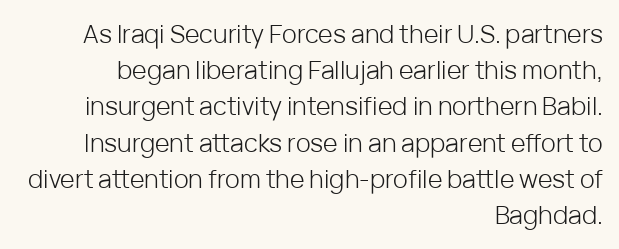
Compared with a flush-left layout, this one pins lines to the opposite, right side. Posture: straight, roman, zero tilt. The vertical gap from one line to the next is medium. Weight: regular or lighter. In terms of letterspacing, this is plain default setting. Type without underlining.
